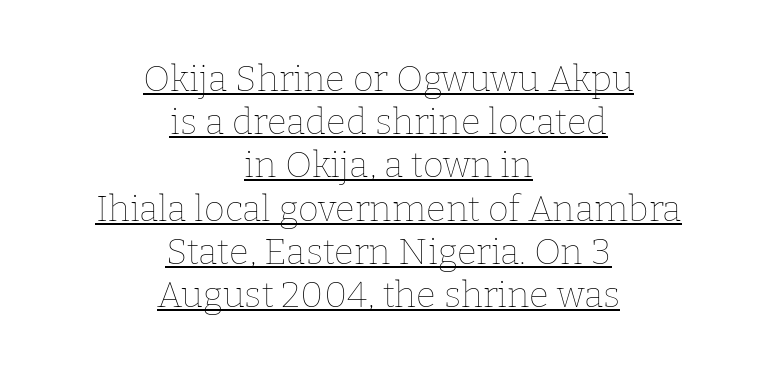
{"italic": "no", "bold": "no", "weight": "thin", "width": "normal", "stroke_contrast": "low", "x_height": "medium", "monospaced": "no", "underline": "yes", "align": "center", "line_spacing_ratio": 1.2, "letter_spacing": "normal", "letter_spacing_em": 0.0, "glyph_px": 36}
